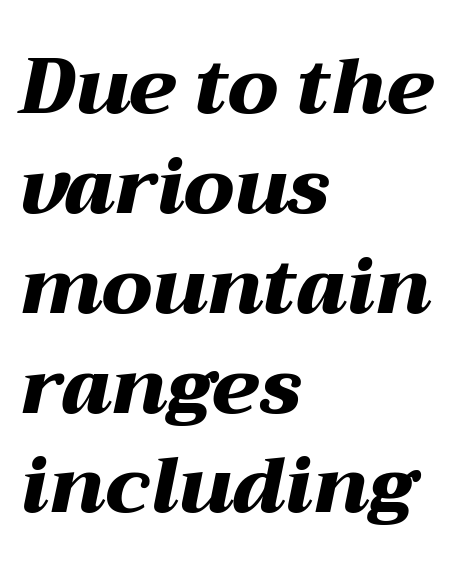
Q: Is the text bold? A: Yes.
Q: Is the text italic (slanted)? A: Yes, it leans right by about 12 degrees.
Q: Is the text underlined? A: No.
Q: How is the paragraph aligned? A: Left-aligned.
Q: Is the spacing between letters normal or unusually wide? A: Normal.
Q: Is the spacing between lines tight, normal or loose? A: Normal.
Q: Width (condensed, normal, or wide)? A: Wide.
Q: Stroke contrast? A: Medium.
Q: x-height? A: Medium.
Q: Monospaced? A: No.
